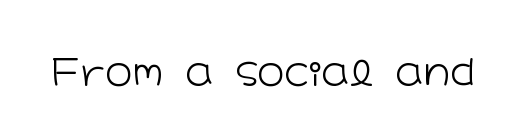
{"serif": "no", "italic": "no", "bold": "no", "weight": "light", "width": "wide", "stroke_contrast": "low", "x_height": "medium", "monospaced": "no", "underline": "no", "letter_spacing": "normal", "letter_spacing_em": 0.0, "glyph_px": 37}
